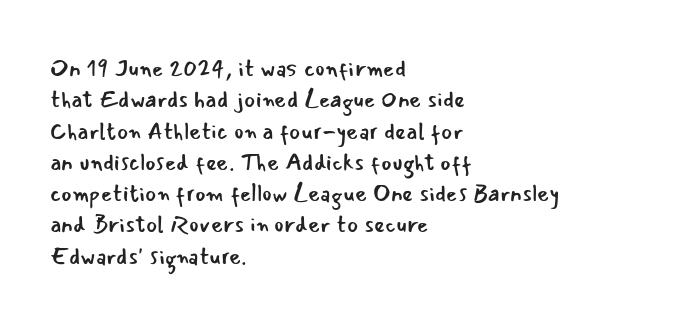
{"italic": "no", "bold": "no", "underline": "no", "align": "left", "line_spacing": "normal", "line_spacing_ratio": 1.36, "letter_spacing": "normal", "letter_spacing_em": 0.0, "glyph_px": 23}
